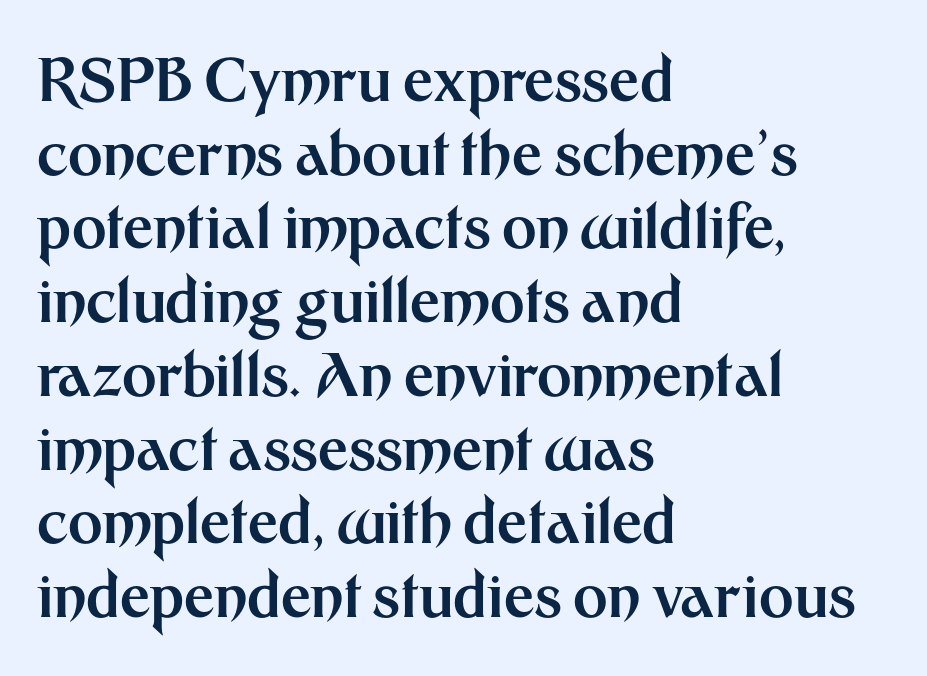
A typesetter would mark this as roman, not italic. The foot of each line stays bare and open. Where is the straight margin? On the left. Summary of vertical rhythm: regular, with standard interline spacing. Honestly, the letter spacing is just normal — you wouldn't notice it. The text was rendered using a sans face with plain stroke endings.
